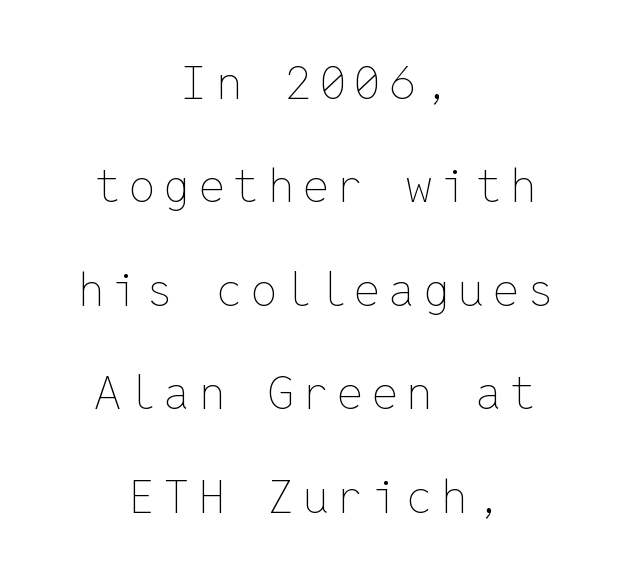
Words float on clear page, feet unadorned. Whoever set this chose breathing room over compactness in the vertical rhythm. When letters stand straight like this, we call the style roman or upright. Notice how the passage keeps no hard edge, just a central spine. Is this a heavy cut? Hardly; it is regular or lighter. Note the uniform advance width — an 'i' takes as much space as an 'm'.
